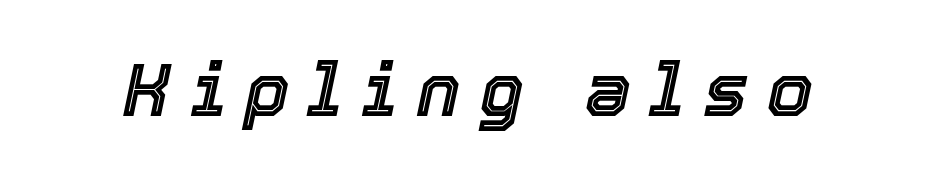
Q: Is the text italic (slanted)? A: Yes, it leans right by about 12 degrees.
Q: Is the text underlined? A: No.
Q: Is the spacing between letters normal or unusually wide? A: Unusually wide.
Q: Width (condensed, normal, or wide)? A: Normal.
Q: x-height? A: Medium.
Q: Monospaced? A: No.
